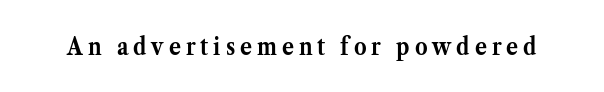
The image shows 25 px bold type, upright; set unusually wide letter spacing (+0.2 em), not underlined.
